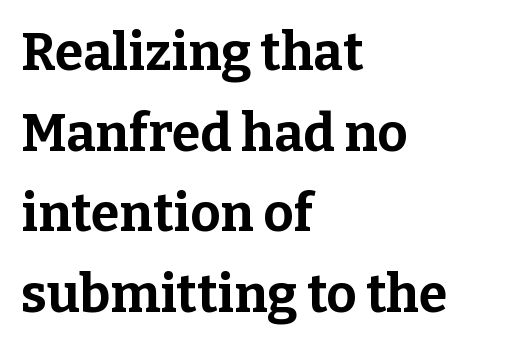
{"serif": "yes", "italic": "no", "bold": "yes", "weight": "bold", "width": "normal", "stroke_contrast": "low", "x_height": "medium", "monospaced": "no", "underline": "no", "align": "left", "line_spacing": "normal", "line_spacing_ratio": 1.55, "letter_spacing": "normal", "letter_spacing_em": 0.0, "glyph_px": 52}
